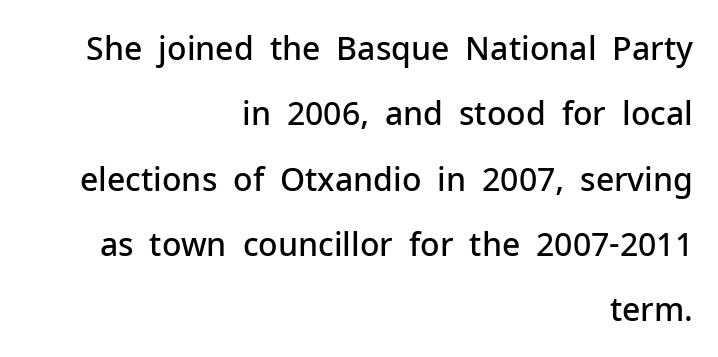
{"serif": "no", "italic": "no", "bold": "semi", "weight": "semibold", "width": "normal", "stroke_contrast": "low", "x_height": "medium", "monospaced": "no", "underline": "no", "align": "right", "line_spacing": "loose", "line_spacing_ratio": 2.04, "letter_spacing": "normal", "letter_spacing_em": 0.0, "glyph_px": 32}
